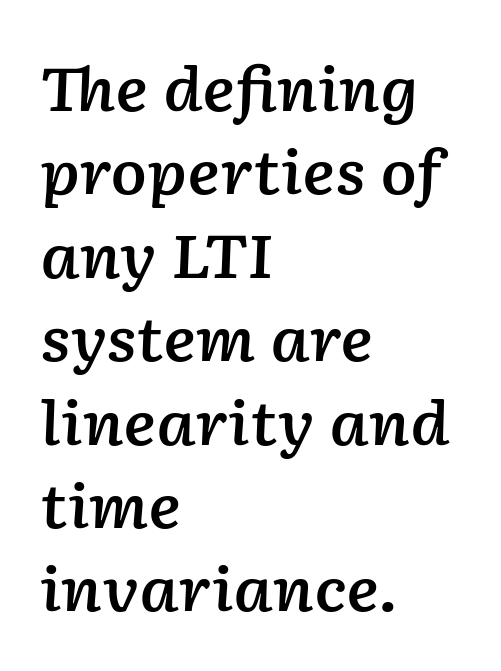
{"italic": "yes", "lean": "right", "slant_degrees": 2, "bold": "semi", "weight": "semibold", "width": "normal", "stroke_contrast": "low", "x_height": "medium", "monospaced": "no", "underline": "no", "align": "left", "line_spacing": "normal", "line_spacing_ratio": 1.39, "letter_spacing": "normal", "letter_spacing_em": 0.0, "glyph_px": 60}
